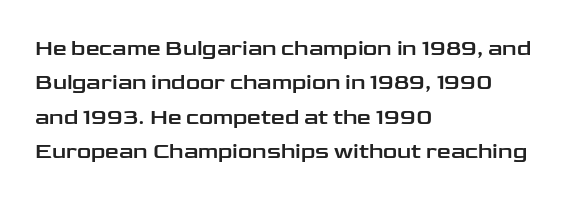
Teacher's note: observe the even left margin — that is flush-left alignment. The passage shown has conventional tracking throughout. It's the straight-up-and-down kind of type. The block of text has a typical density, with ordinary space between rows. The area under the type is left untouched.
